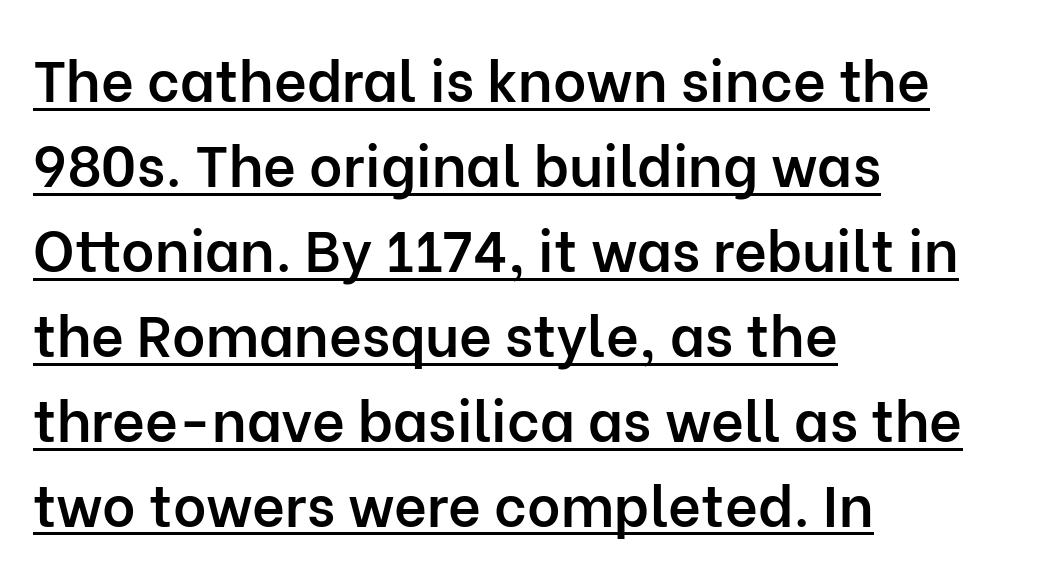
{"serif": "no", "italic": "no", "bold": "semi", "weight": "semibold", "width": "normal", "stroke_contrast": "low", "x_height": "medium", "monospaced": "no", "underline": "yes", "align": "left", "line_spacing": "normal", "line_spacing_ratio": 1.49, "letter_spacing": "normal", "letter_spacing_em": 0.0, "glyph_px": 57}
